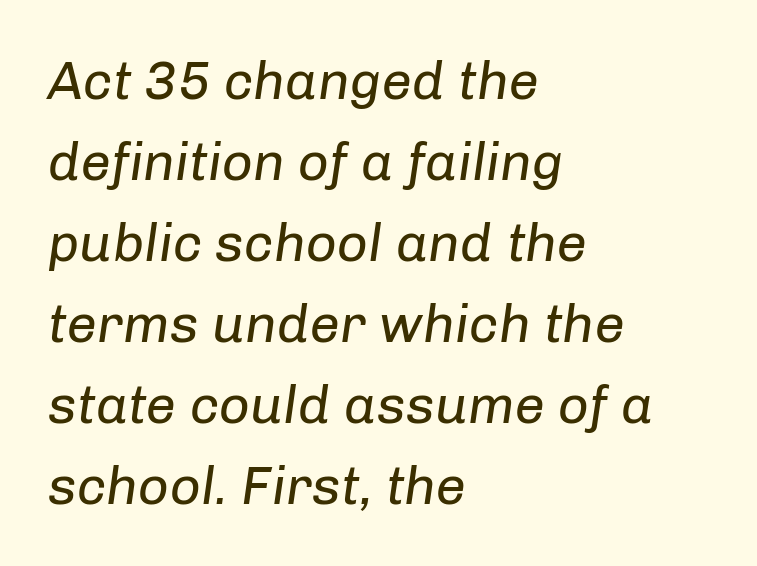
{"italic": "yes", "lean": "right", "slant_degrees": 8, "bold": "no", "weight": "regular", "width": "normal", "stroke_contrast": "low", "x_height": "medium", "monospaced": "no", "underline": "no", "align": "left", "line_spacing": "normal", "line_spacing_ratio": 1.5, "letter_spacing": "normal", "letter_spacing_em": 0.0, "glyph_px": 54}
